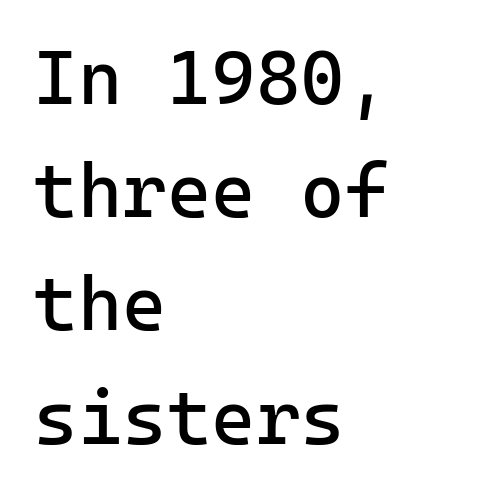
The setting favours the left margin, as ordinary paragraphs usually do. The glyphs in this specimen are sans serif. No italicization has been applied; the sample stays upright. Every character here occupies the same horizontal width, giving the sample a typewriter-like rhythm.
